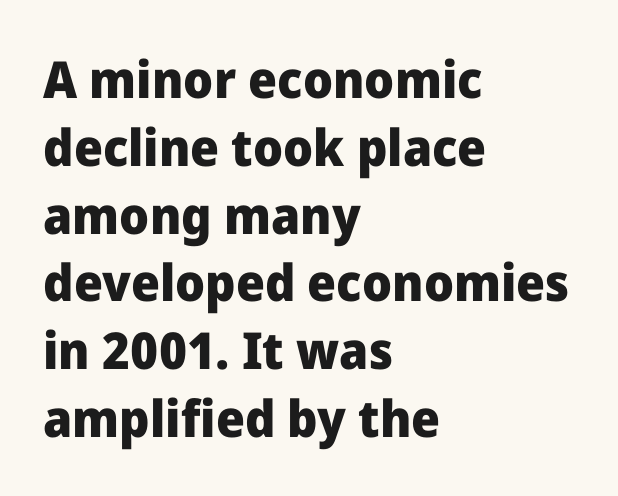
Q: Is the text bold? A: Yes.
Q: Is the text italic (slanted)? A: No, it is upright.
Q: Is the typeface a serif or a sans-serif typeface? A: Sans-serif.
Q: Is the text underlined? A: No.
Q: How is the paragraph aligned? A: Left-aligned.
Q: Is the spacing between letters normal or unusually wide? A: Normal.
Q: Is the spacing between lines tight, normal or loose? A: Normal.
Q: Width (condensed, normal, or wide)? A: Normal.
Q: Stroke contrast? A: Low.
Q: x-height? A: Medium.
Q: Monospaced? A: No.
